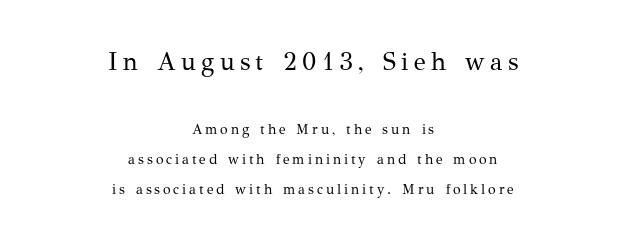
The image shows 25 px text type, upright; set centered, loose line spacing (2.16x), unusually wide letter spacing (+0.21 em), not underlined; the first (top) block is 1.79x larger.
